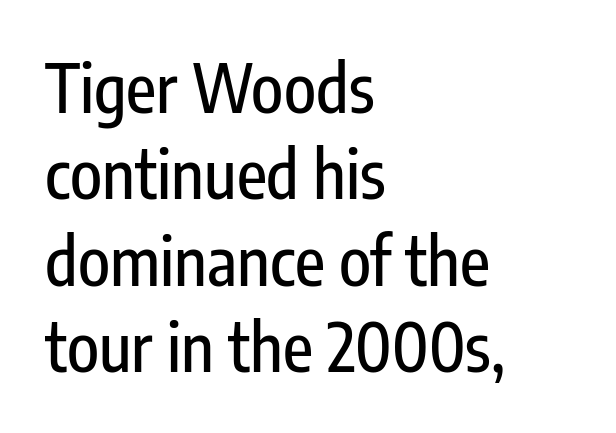
The image shows 66 px condensed sans-serif type, upright; set left-aligned, normal line spacing (1.31x), normal letter spacing, not underlined; low stroke contrast and a medium x-height.
